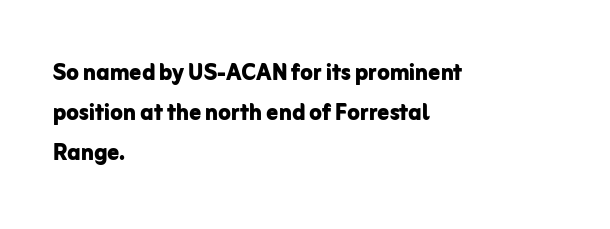
{"serif": "no", "italic": "no", "bold": "yes", "weight": "bold", "width": "normal", "stroke_contrast": "low", "x_height": "medium", "monospaced": "no", "underline": "no", "align": "left", "line_spacing": "normal", "line_spacing_ratio": 1.38, "letter_spacing": "normal", "letter_spacing_em": 0.0, "glyph_px": 29}
